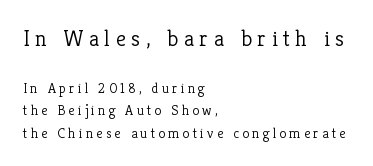
Leading: standard. Plain, unruled lines of type. Whoever set this made the first block the dominant, larger element. The typesetting does not lean heavy: it is not bold. Does extra space separate the letters? Yes, quite a lot of it.
